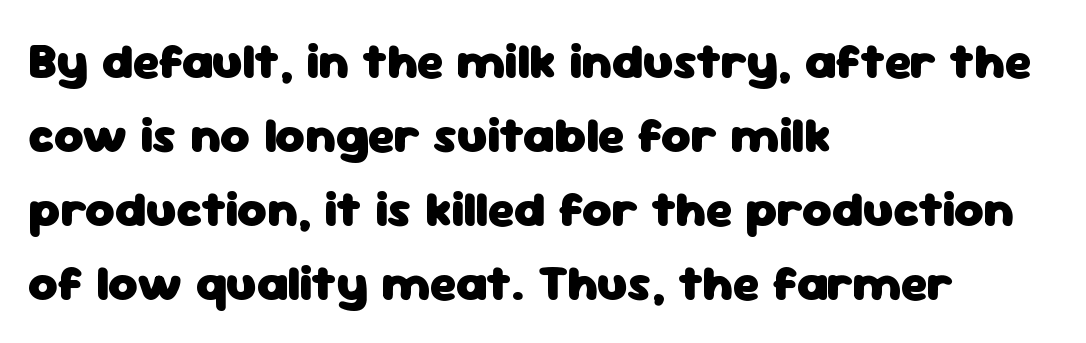
The rendering uses natural spacing where letterforms have individual widths. The lines in this sample share a left origin and differ only in where they stop. Words appear dense and cohesive because spacing is normal. These lines were composed using upright roman letters. The characters display no serif detailing; their extremities are plain.
